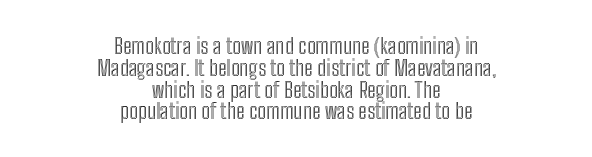
This rendering leaves character spacing at its baseline value. The lettering stays uniformly vertical, giving the passage a roman look. Notice how the passage keeps no hard edge, just a central spine. Each new line begins almost immediately beneath the previous one. Each row of text sits above clean, open space.
